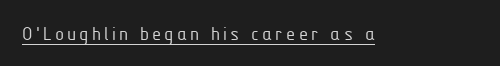
{"italic": "no", "bold": "no", "underline": "yes", "glyph_px": 21}
